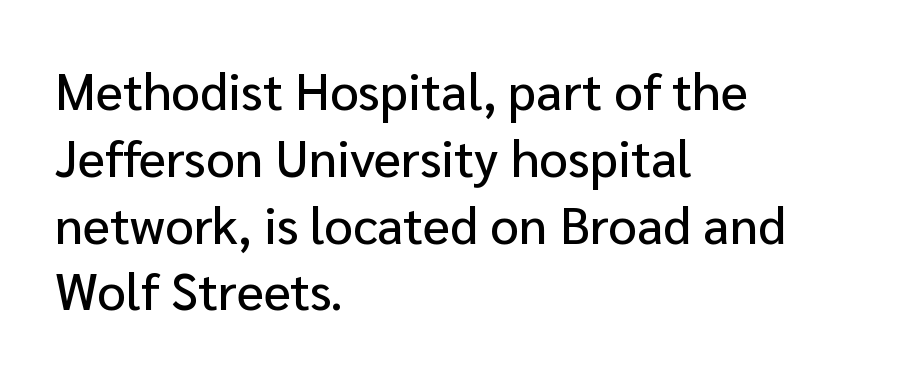
The image shows 51 px sans-serif type, upright; set left-aligned, normal line spacing (1.31x), normal letter spacing, not underlined; low stroke contrast and a medium x-height.
